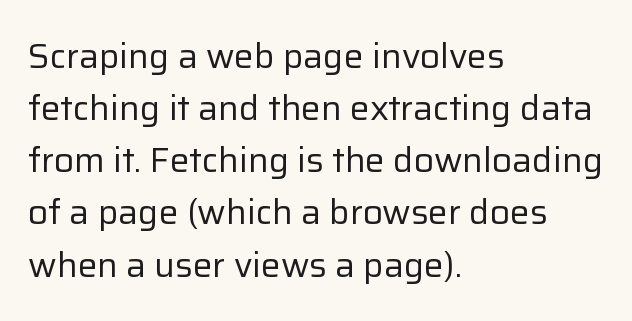
The image shows 35 px regular-weight sans-serif type, upright; set left-aligned, normal line spacing (1.49x), normal letter spacing, not underlined; low stroke contrast and a medium x-height.
